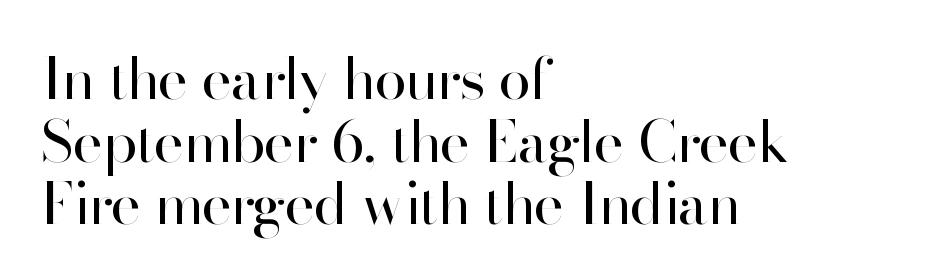
Q: Is the text bold? A: No.
Q: Is the text italic (slanted)? A: No, it is upright.
Q: Is the typeface a serif or a sans-serif typeface? A: Sans-serif.
Q: Is the text underlined? A: No.
Q: How is the paragraph aligned? A: Left-aligned.
Q: Is the spacing between letters normal or unusually wide? A: Normal.
Q: Is the spacing between lines tight, normal or loose? A: Tight.
Q: Width (condensed, normal, or wide)? A: Normal.
Q: Stroke contrast? A: High.
Q: x-height? A: Small.
Q: Monospaced? A: No.
